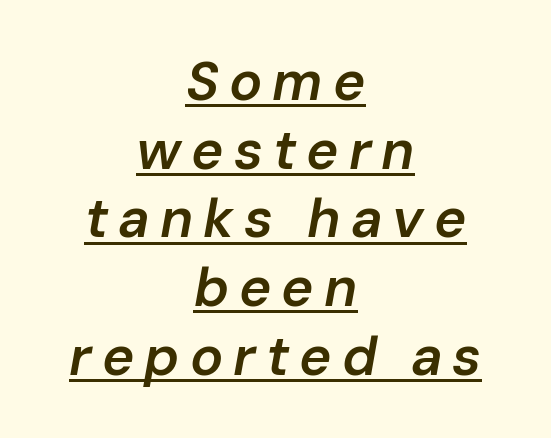
The passage shown is typed in a proportional face where columns would drift. Teacher's note: observe the equal gaps on both sides — that is centered alignment. If you drew a line through each stem, it would be angled. Honestly, the row spacing looks completely unremarkable. These words are printed semibold, heavier than regular yet not bold.
